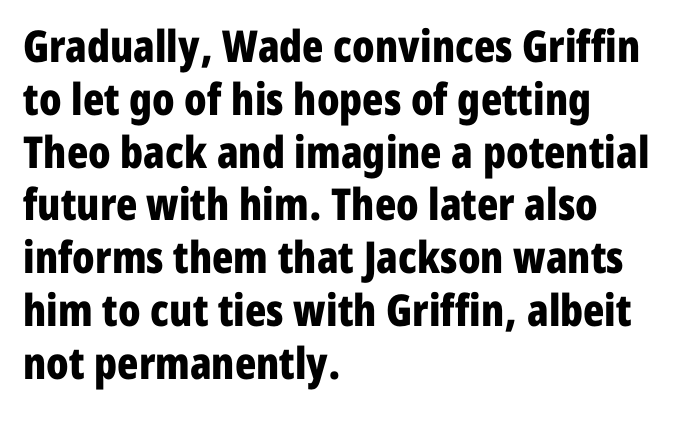
{"serif": "no", "italic": "no", "bold": "yes", "weight": "bold", "width": "condensed", "stroke_contrast": "low", "x_height": "medium", "monospaced": "no", "underline": "no", "align": "left", "line_spacing_ratio": 1.2, "letter_spacing": "normal", "letter_spacing_em": 0.0, "glyph_px": 44}
